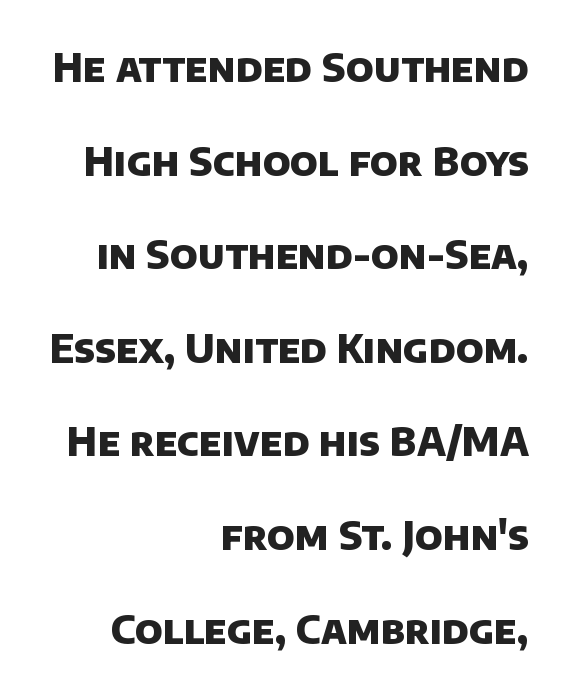
Q: Is the text bold? A: Yes.
Q: Is the typeface a serif or a sans-serif typeface? A: Sans-serif.
Q: Is the text underlined? A: No.
Q: How is the paragraph aligned? A: Right-aligned.
Q: Is the spacing between letters normal or unusually wide? A: Normal.
Q: Is the spacing between lines tight, normal or loose? A: Loose.
Q: Width (condensed, normal, or wide)? A: Normal.
Q: Stroke contrast? A: Low.
Q: x-height? A: Large.
Q: Monospaced? A: No.
